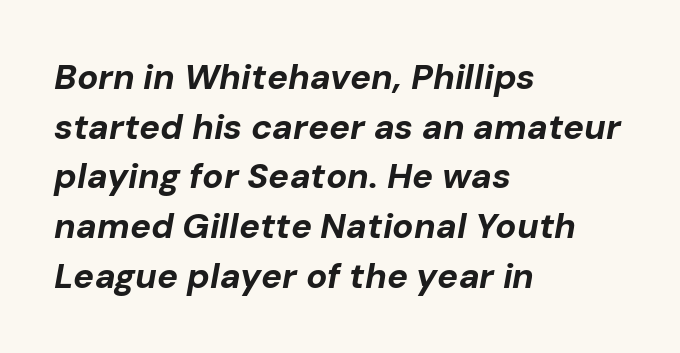
If you drew a ruler down the left edge, every line would touch it. The font is running at its bold setting. Would a proofreader flag this as italicized? Yes. A typesetter would call this proportional, since set widths differ per character. Check under the words: just untouched page. Characters follow at the spacing the type designer built in.
